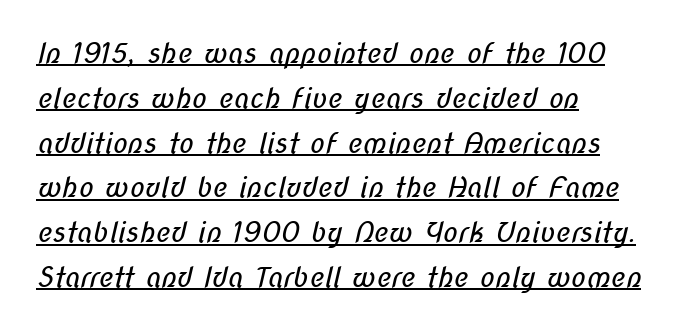
Inter-character spacing is left at the font's built-in metrics. Unbolded letterforms with no extra heft. Observe the absence of serifs on each vertical stroke in this sample. A normal amount of white space separates one row of letters from the next. This is underlined copy, the kind a proofreader might mark for attention. Horizontal alignment here is leftward, the default for most running prose.
